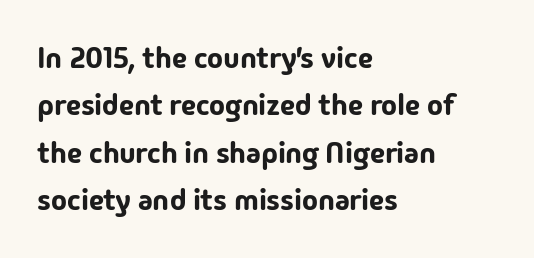
{"serif": "no", "italic": "no", "width": "normal", "stroke_contrast": "low", "x_height": "medium", "monospaced": "no", "underline": "no", "align": "left", "line_spacing": "normal", "line_spacing_ratio": 1.58, "letter_spacing": "normal", "letter_spacing_em": 0.0, "glyph_px": 30}
